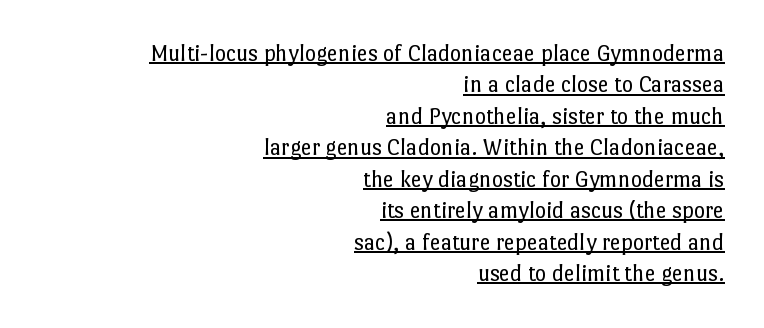
The image shows 24 px text type, upright; set right-aligned, normal line spacing (1.31x), normal letter spacing, underlined.
